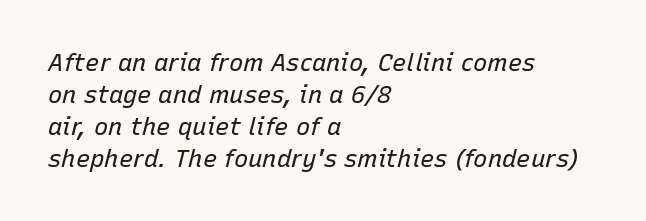
Q: Is the text bold? A: No.
Q: Is the text italic (slanted)? A: Yes, it leans right by about 15 degrees.
Q: Is the text underlined? A: No.
Q: How is the paragraph aligned? A: Left-aligned.
Q: Is the spacing between letters normal or unusually wide? A: Normal.
Q: Is the spacing between lines tight, normal or loose? A: Normal.
